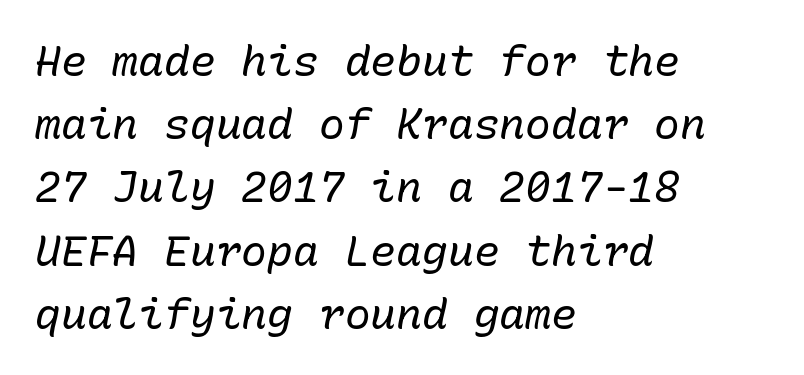
The image shows 43 px regular-weight type, italic (leaning right), monospaced; set left-aligned, normal line spacing (1.47x), normal letter spacing, not underlined; low stroke contrast and a medium x-height.
